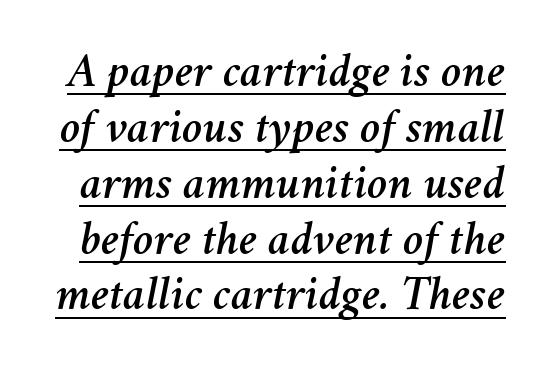
Q: Is the text italic (slanted)? A: Yes, it leans right by about 11 degrees.
Q: Is the text underlined? A: Yes.
Q: Is the spacing between letters normal or unusually wide? A: Normal.
Q: Is the spacing between lines tight, normal or loose? A: Tight.
Q: Width (condensed, normal, or wide)? A: Normal.
Q: Stroke contrast? A: Medium.
Q: x-height? A: Medium.
Q: Monospaced? A: No.
